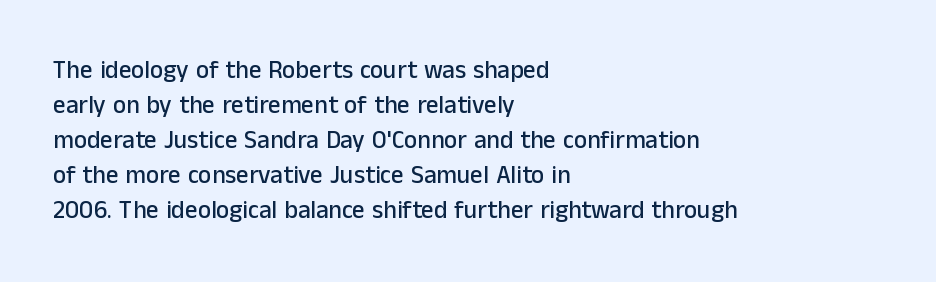
Q: Is the text italic (slanted)? A: No, it is upright.
Q: Is the text underlined? A: No.
Q: How is the paragraph aligned? A: Left-aligned.
Q: Is the spacing between letters normal or unusually wide? A: Normal.
Q: Is the spacing between lines tight, normal or loose? A: Normal.
